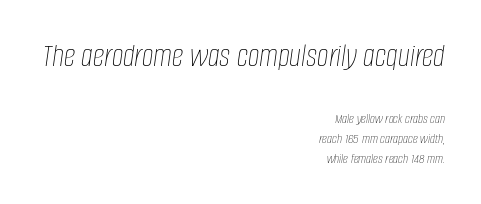
The image shows 33 px thin, condensed type, italic (leaning right); set right-aligned, normal line spacing (1.43x), normal letter spacing, not underlined; the first (top) block is 2.36x larger; low stroke contrast and a large x-height.
